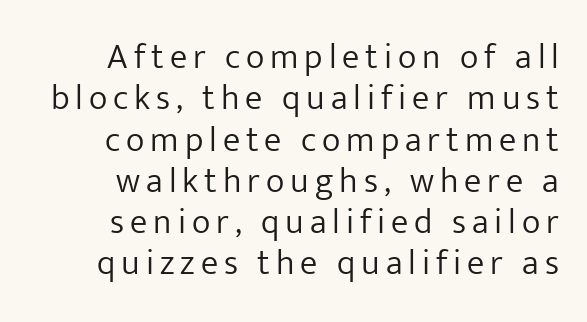
Stroke terminals: plain, sans-serif. The passage shown is not underscored anywhere. Varying glyph widths throughout — classic text-font behaviour. Caption: face not bold, strokes unweighted.
